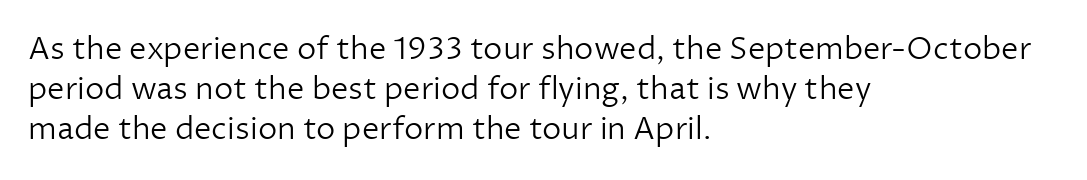
Q: Is the text bold? A: No.
Q: Is the text italic (slanted)? A: No, it is upright.
Q: Is the typeface a serif or a sans-serif typeface? A: Sans-serif.
Q: Is the text underlined? A: No.
Q: How is the paragraph aligned? A: Left-aligned.
Q: Is the spacing between letters normal or unusually wide? A: Normal.
Q: Is the spacing between lines tight, normal or loose? A: Normal.
Q: Width (condensed, normal, or wide)? A: Normal.
Q: Stroke contrast? A: Low.
Q: x-height? A: Medium.
Q: Monospaced? A: No.
